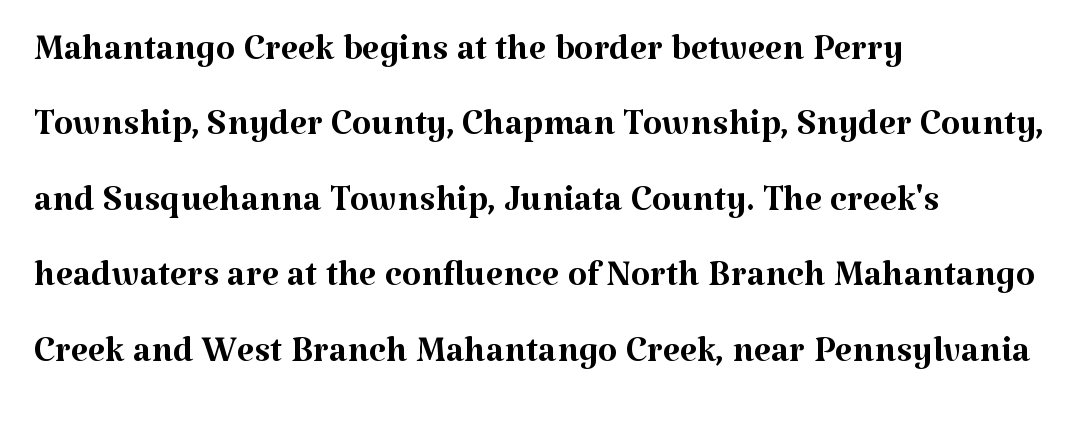
The image shows 50 px regular-weight serif type, upright; set left-aligned, normal line spacing (1.51x), normal letter spacing, not underlined; medium stroke contrast and a medium x-height.
